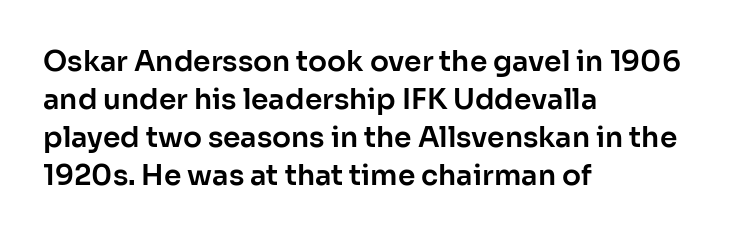
The image shows 28 px sans-serif type, upright; set left-aligned, normal line spacing (1.36x), normal letter spacing, not underlined; low stroke contrast and a medium x-height.
